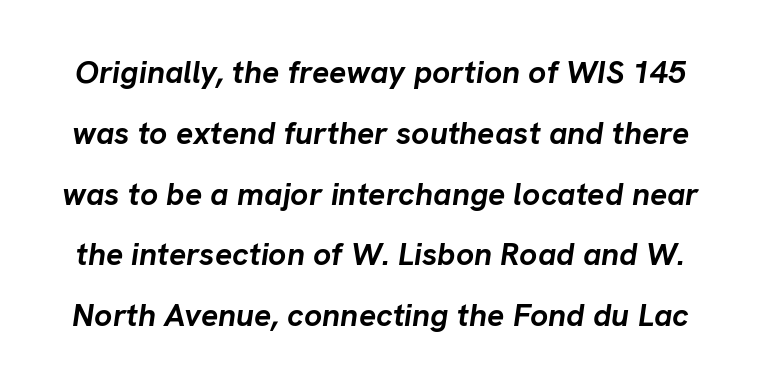
{"italic": "yes", "lean": "right", "slant_degrees": 8, "bold": "yes", "weight": "semibold", "width": "normal", "stroke_contrast": "low", "x_height": "medium", "monospaced": "no", "underline": "no", "line_spacing": "loose", "line_spacing_ratio": 1.9, "letter_spacing": "normal", "letter_spacing_em": 0.0, "glyph_px": 32}
